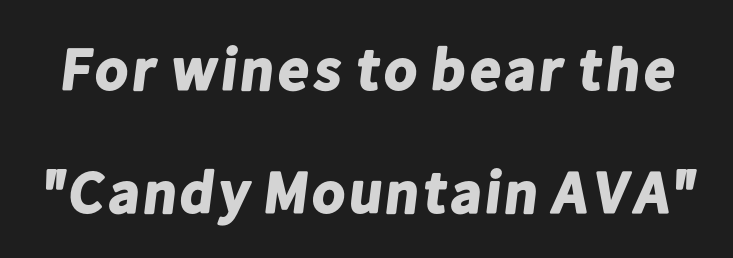
{"serif": "no", "bold": "yes", "weight": "bold", "width": "normal", "stroke_contrast": "low", "x_height": "medium", "monospaced": "no", "underline": "no", "line_spacing": "loose", "line_spacing_ratio": 2.05, "letter_spacing": "normal", "letter_spacing_em": 0.0, "glyph_px": 60}
